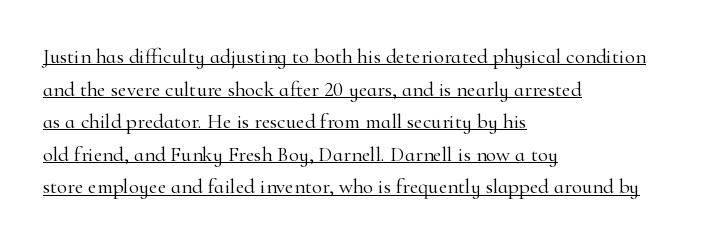
{"italic": "no", "bold": "no", "underline": "yes", "align": "left", "line_spacing": "normal", "line_spacing_ratio": 1.55, "letter_spacing": "normal", "letter_spacing_em": 0.0, "glyph_px": 21}
